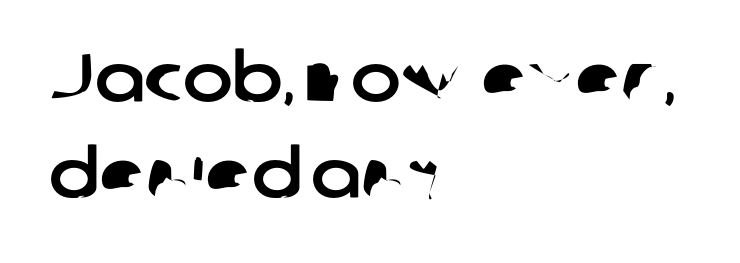
{"serif": "no", "width": "normal", "stroke_contrast": "low", "x_height": "medium", "monospaced": "no", "underline": "no", "align": "left", "line_spacing": "normal", "line_spacing_ratio": 1.44, "letter_spacing": "normal", "letter_spacing_em": 0.0, "glyph_px": 67}
